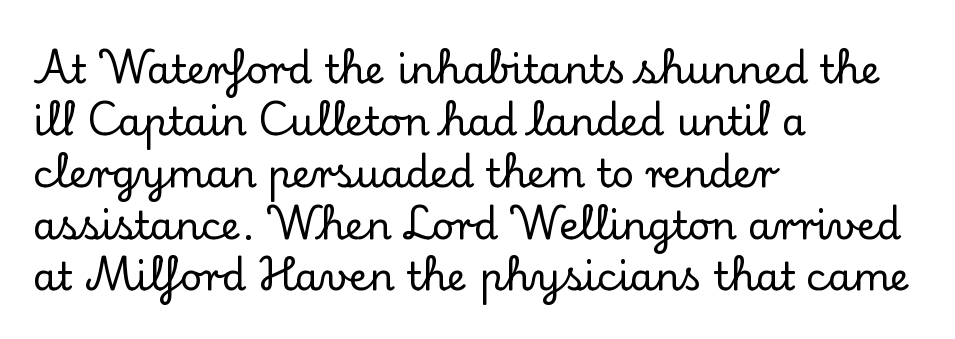
Do the characters align in a grid? No, the font is proportional. Nobody touched the tracking dial on this one. The space beneath each line is pristine and unruled. A classic flush-left, rag-right setting is used for this passage. Does the type have serifs? Yes, each stem ends in a small foot.
